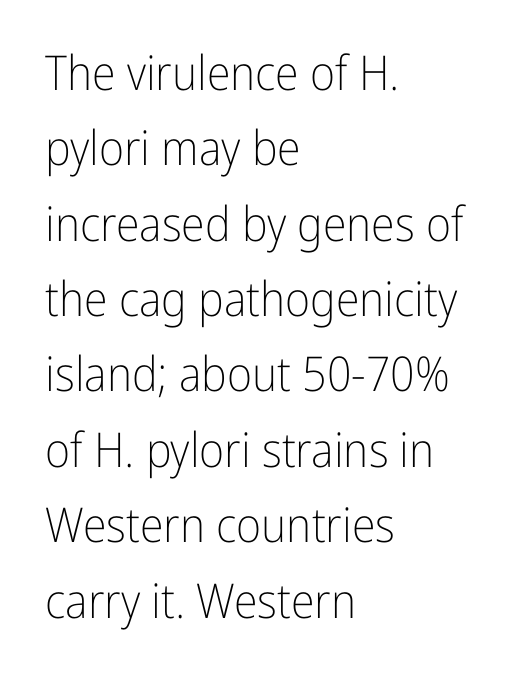
This rendering uses left alignment, leaving the right contour irregular. The type family on display is of the sans-serif kind. Lines of text with bare space underneath. Heaviness? Minimal to ordinary, like unemphasized prose.
